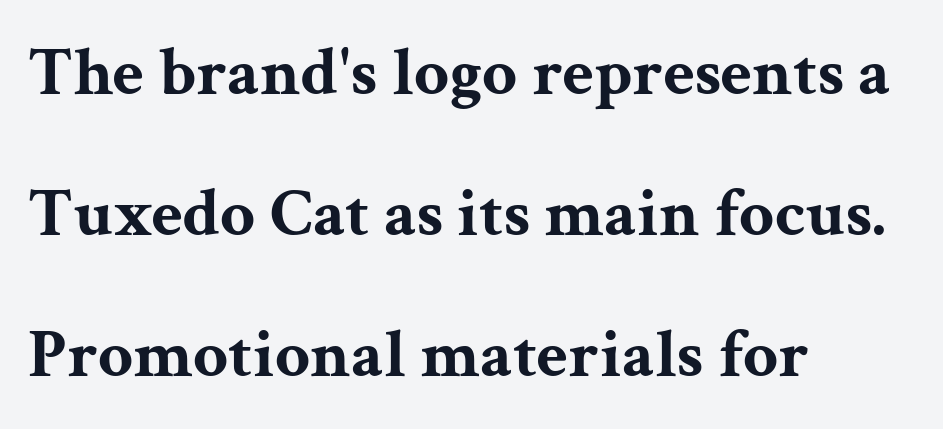
{"serif": "yes", "italic": "no", "bold": "yes", "weight": "bold", "width": "wide", "stroke_contrast": "medium", "x_height": "medium", "monospaced": "no", "underline": "no", "align": "left", "line_spacing": "loose", "line_spacing_ratio": 2.04, "letter_spacing": "normal", "letter_spacing_em": 0.0, "glyph_px": 69}
